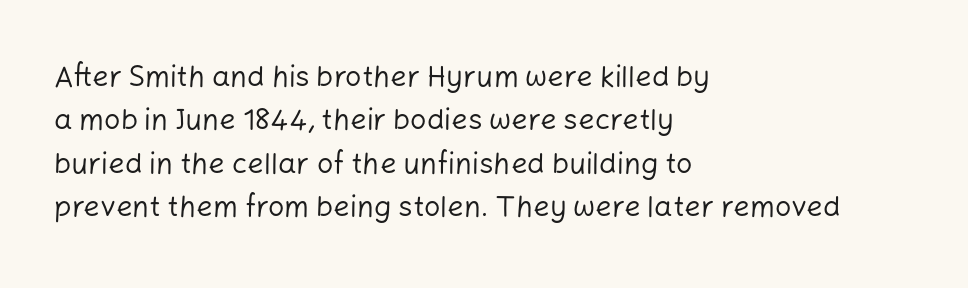
Descender tails drop into unmarked territory. This sample uses an upright cut, with every glyph sitting square on the baseline. These lines keep a tight, regular rhythm from letter to letter. Left-aligned paragraph, ragged on the right. These glyphs show unthickened strokes, regular width or finer. Check where the strokes stop: nothing finishes them off — pure sans.
